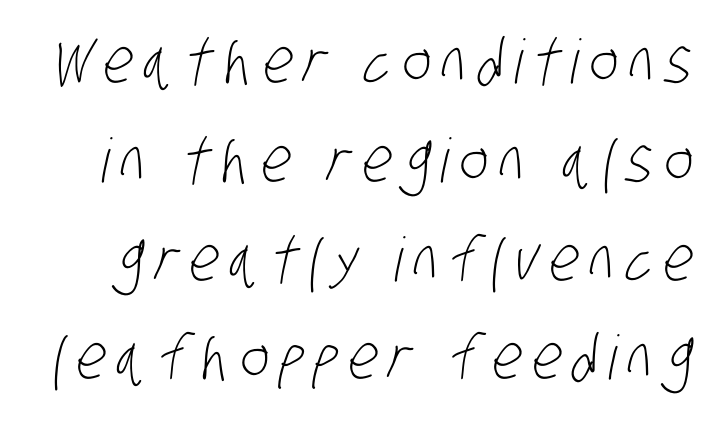
Q: Is the text bold? A: No.
Q: Is the typeface a serif or a sans-serif typeface? A: Sans-serif.
Q: Is the text underlined? A: No.
Q: Is the spacing between lines tight, normal or loose? A: Normal.
Q: Width (condensed, normal, or wide)? A: Condensed.
Q: Stroke contrast? A: Low.
Q: x-height? A: Large.
Q: Monospaced? A: No.
